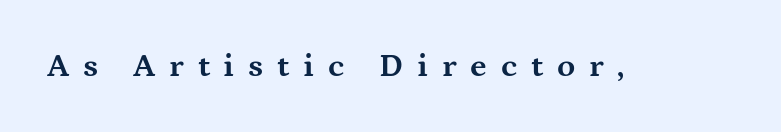
{"serif": "yes", "italic": "no", "bold": "yes", "weight": "bold", "width": "wide", "stroke_contrast": "medium", "x_height": "medium", "monospaced": "no", "underline": "no", "letter_spacing": "wide", "letter_spacing_em": 0.42, "glyph_px": 33}
